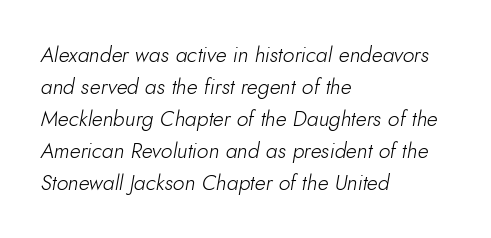
The image shows 21 px text type, italic (leaning right); set left-aligned, normal line spacing (1.52x), normal letter spacing, not underlined.
